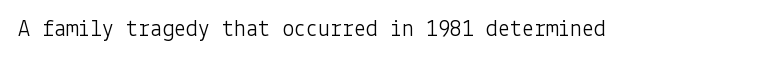
The image shows 24 px text type, upright; set normal letter spacing, not underlined.
